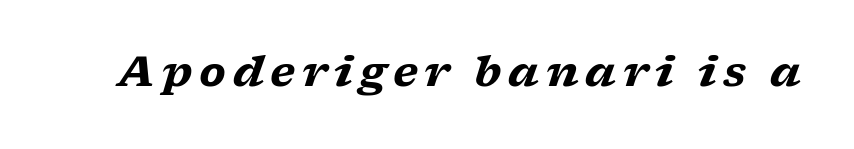
The image shows 42 px heavy, wide serif type, italic (leaning right); set not underlined; low stroke contrast and a medium x-height.
